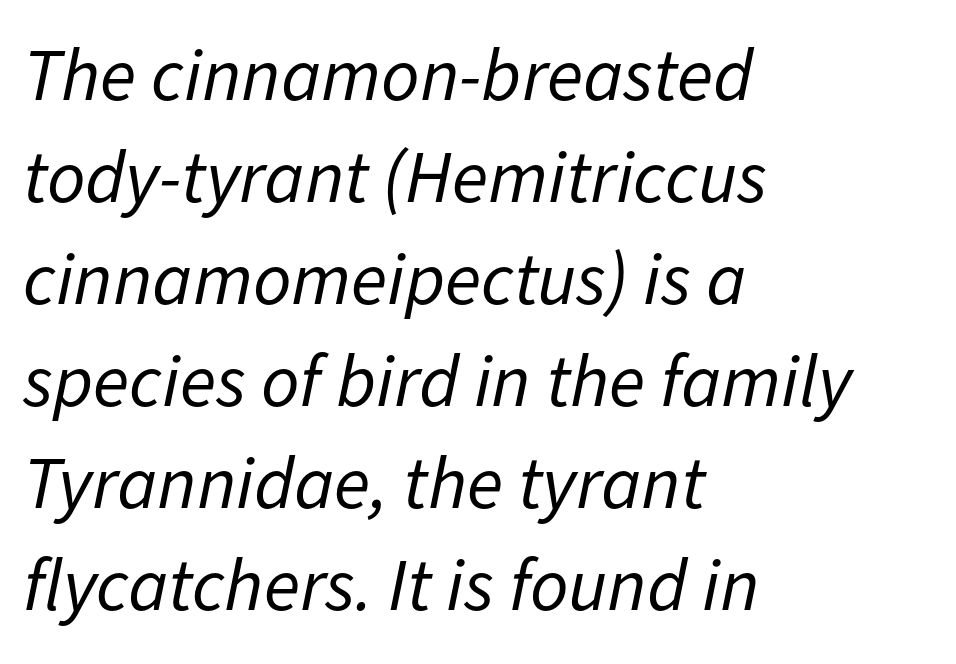
Q: Is the text bold? A: No.
Q: Is the text italic (slanted)? A: Yes, it leans right by about 11 degrees.
Q: Is the text underlined? A: No.
Q: How is the paragraph aligned? A: Left-aligned.
Q: Is the spacing between letters normal or unusually wide? A: Normal.
Q: Is the spacing between lines tight, normal or loose? A: Normal.
Q: Width (condensed, normal, or wide)? A: Normal.
Q: Stroke contrast? A: Low.
Q: x-height? A: Medium.
Q: Monospaced? A: No.
